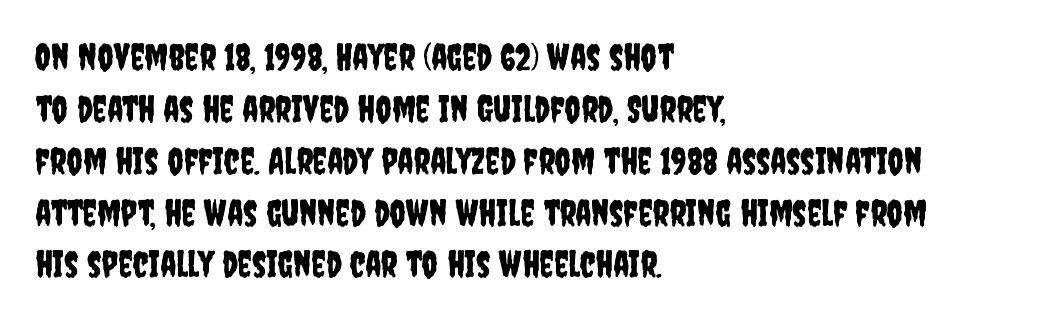
Q: Is the text italic (slanted)? A: No, it is upright.
Q: Is the typeface a serif or a sans-serif typeface? A: Sans-serif.
Q: Is the text underlined? A: No.
Q: How is the paragraph aligned? A: Left-aligned.
Q: Is the spacing between letters normal or unusually wide? A: Normal.
Q: Is the spacing between lines tight, normal or loose? A: Normal.
Q: Width (condensed, normal, or wide)? A: Condensed.
Q: Stroke contrast? A: Low.
Q: x-height? A: Large.
Q: Monospaced? A: No.
